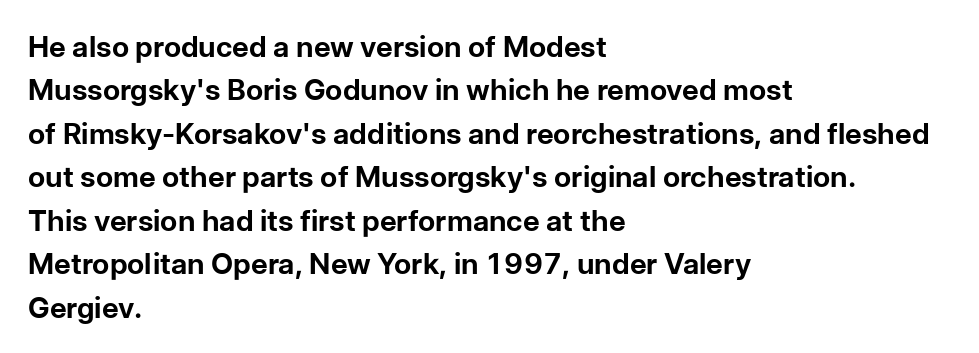
Q: Is the text bold? A: Yes.
Q: Is the text italic (slanted)? A: No, it is upright.
Q: Is the typeface a serif or a sans-serif typeface? A: Sans-serif.
Q: Is the text underlined? A: No.
Q: How is the paragraph aligned? A: Left-aligned.
Q: Is the spacing between letters normal or unusually wide? A: Normal.
Q: Is the spacing between lines tight, normal or loose? A: Normal.
Q: Width (condensed, normal, or wide)? A: Normal.
Q: Stroke contrast? A: Low.
Q: x-height? A: Medium.
Q: Monospaced? A: No.
